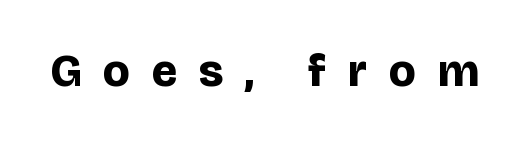
Q: Is the text bold? A: Yes.
Q: Is the text italic (slanted)? A: No, it is upright.
Q: Is the typeface a serif or a sans-serif typeface? A: Sans-serif.
Q: Is the text underlined? A: No.
Q: Is the spacing between letters normal or unusually wide? A: Unusually wide.
Q: Width (condensed, normal, or wide)? A: Normal.
Q: Stroke contrast? A: Low.
Q: x-height? A: Large.
Q: Monospaced? A: No.
